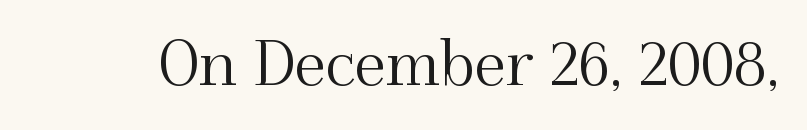
Q: Is the text italic (slanted)? A: No, it is upright.
Q: Is the typeface a serif or a sans-serif typeface? A: Serif.
Q: Is the text underlined? A: No.
Q: Is the spacing between letters normal or unusually wide? A: Normal.
Q: Width (condensed, normal, or wide)? A: Normal.
Q: Stroke contrast? A: Medium.
Q: x-height? A: Small.
Q: Monospaced? A: No.
